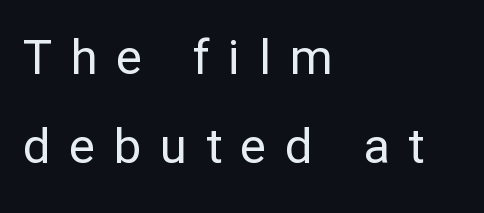
Grotesque or geometric, the face here clearly has no serifs. Words appear elongated and porous because spacing is wide. Posture: straight, roman, zero tilt. Typeset ragged right — the left edge is the straight one. Do the characters align in a grid? No, the font is proportional. Unbolded letterforms with no extra heft.
